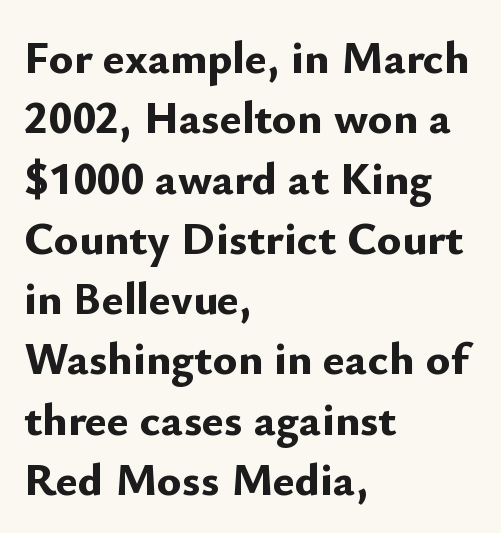
Q: Is the text bold? A: Yes.
Q: Is the text italic (slanted)? A: No, it is upright.
Q: Is the typeface a serif or a sans-serif typeface? A: Sans-serif.
Q: Is the text underlined? A: No.
Q: How is the paragraph aligned? A: Left-aligned.
Q: Is the spacing between letters normal or unusually wide? A: Normal.
Q: Is the spacing between lines tight, normal or loose? A: Normal.
Q: Width (condensed, normal, or wide)? A: Normal.
Q: Stroke contrast? A: Low.
Q: x-height? A: Small.
Q: Monospaced? A: No.
